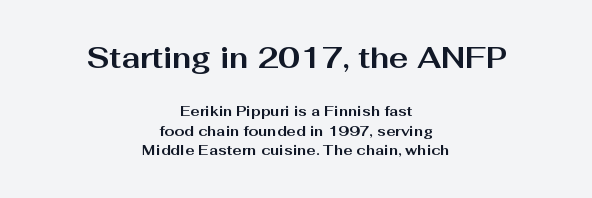
Character widths vary here, with narrow letters taking less room than wide ones. Anything drawn beneath the words? Only blank space. Note: larger setting up top, smaller setting below. The glyphs in this specimen are sans serif. Teacher's note: observe the equal gaps on both sides — that is centered alignment.
